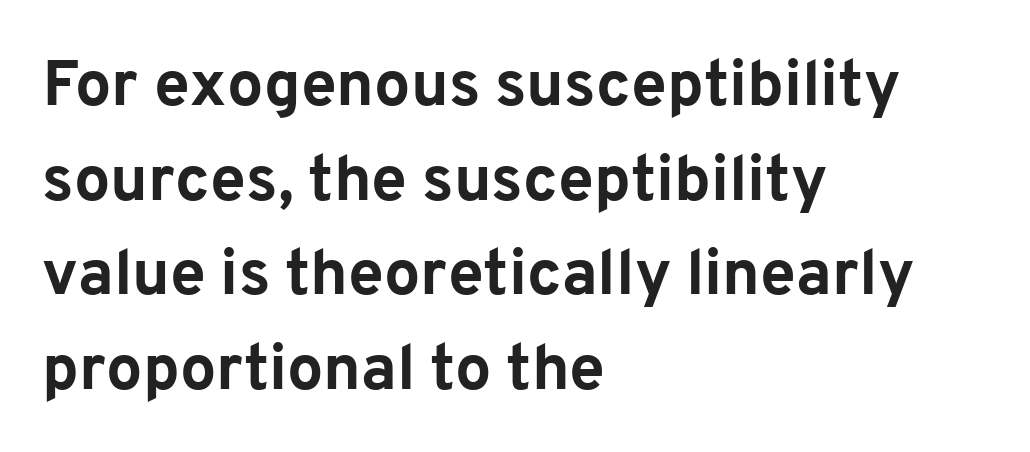
The image shows 64 px bold sans-serif type, upright; set left-aligned, normal line spacing (1.48x), normal letter spacing, not underlined; low stroke contrast and a medium x-height.
